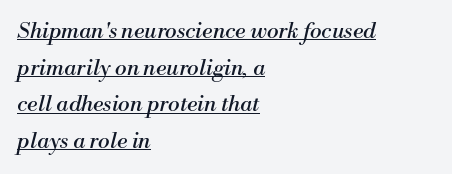
The passage shown is not bold in any degree. Glance below the letters and you will spot a drawn line. The rendering anchors every line to the left-hand side. The typography opts for an oblique posture over an upright one. Regular leading.
